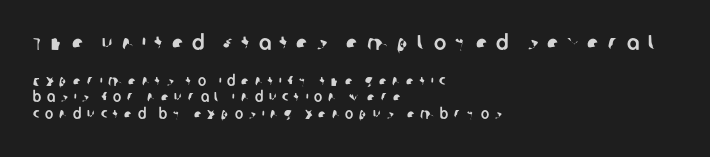
The image shows 21 px text type; set left-aligned, line spacing 1.19x, unusually wide letter spacing (+0.41 em), not underlined; the first (top) block is 1.5x larger.
